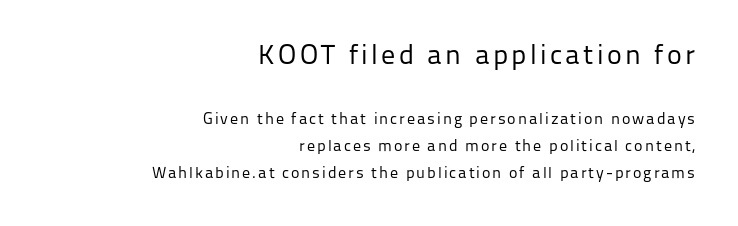
Ordinary non-slanted type is in use. I'd call this a sans setting — the letters go barefoot. Stems and bowls with no extra thickness — not bold. Unmarked baselines from the first word to the last. Here the designer chose a conventional face with non-uniform glyph widths. Typesetter's note — upper block bumped up in size, lower block left smaller.
